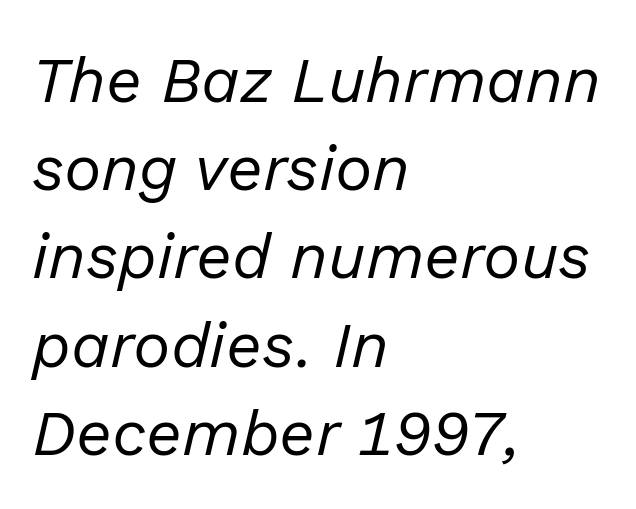
The image shows 63 px regular-weight type, italic (leaning right); set left-aligned, normal line spacing (1.4x), normal letter spacing, not underlined; low stroke contrast and a medium x-height.
